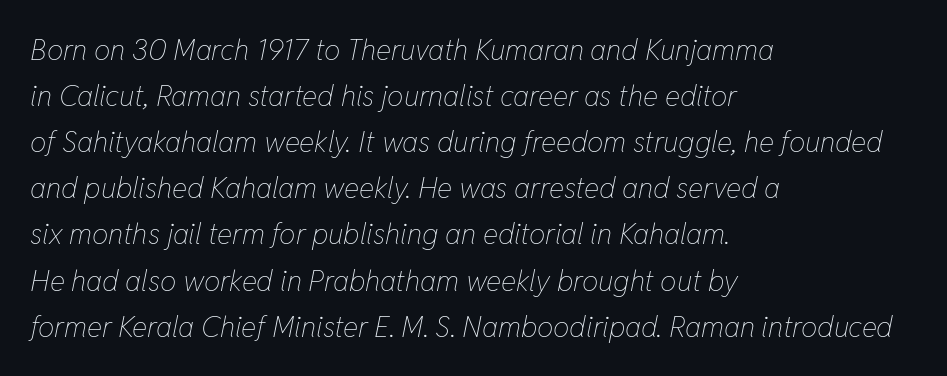
Q: Is the text bold? A: No.
Q: Is the text italic (slanted)? A: Yes, it leans right by about 11 degrees.
Q: Is the text underlined? A: No.
Q: How is the paragraph aligned? A: Left-aligned.
Q: Is the spacing between letters normal or unusually wide? A: Normal.
Q: Is the spacing between lines tight, normal or loose? A: Normal.
Q: Width (condensed, normal, or wide)? A: Condensed.
Q: Stroke contrast? A: Low.
Q: x-height? A: Medium.
Q: Monospaced? A: No.
